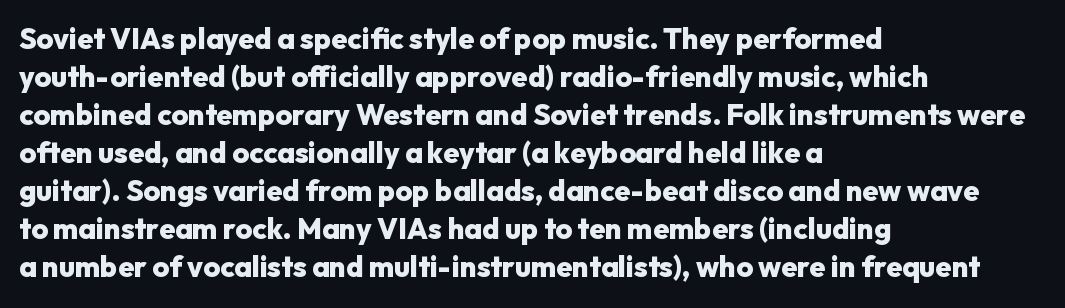
Q: Is the text bold? A: Yes.
Q: Is the text italic (slanted)? A: No, it is upright.
Q: Is the typeface a serif or a sans-serif typeface? A: Sans-serif.
Q: Is the text underlined? A: No.
Q: How is the paragraph aligned? A: Left-aligned.
Q: Is the spacing between letters normal or unusually wide? A: Normal.
Q: Is the spacing between lines tight, normal or loose? A: Normal.
Q: Width (condensed, normal, or wide)? A: Normal.
Q: Stroke contrast? A: Low.
Q: x-height? A: Medium.
Q: Monospaced? A: No.
